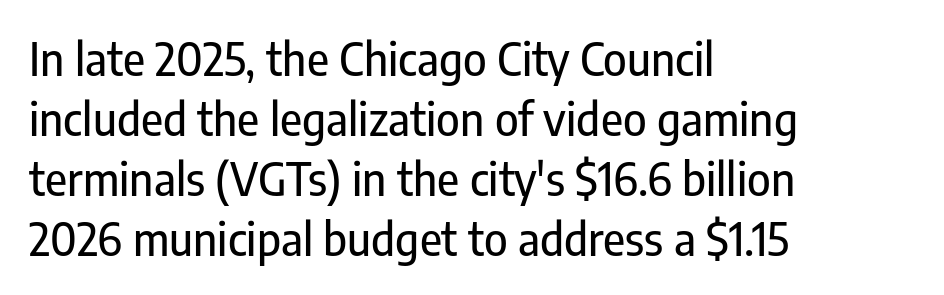
Short and long lines alike share a common starting point at left. A typesetter would mark this as roman, not italic. Inter-character spacing is left at the font's built-in metrics. Reading down the column, the eye jumps a familiar distance to each next line. Here the designer chose a conventional face with non-uniform glyph widths. The words here are not underlined.
